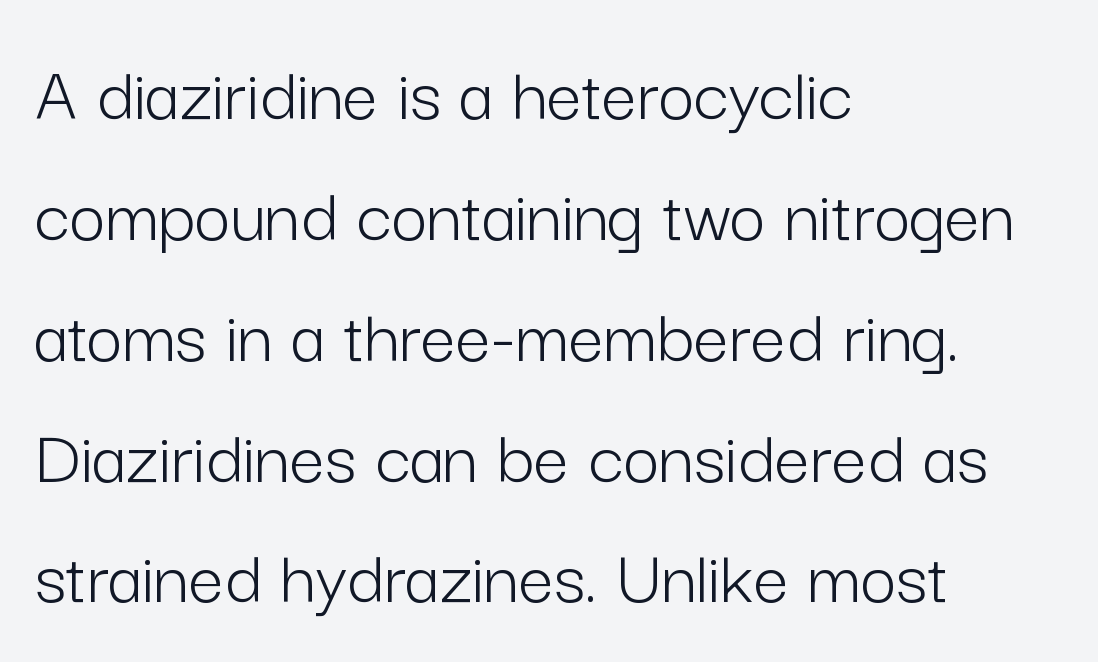
{"serif": "no", "italic": "no", "bold": "no", "weight": "light", "width": "normal", "stroke_contrast": "low", "x_height": "medium", "monospaced": "no", "underline": "no", "align": "left", "line_spacing": "normal", "line_spacing_ratio": 1.53, "letter_spacing": "normal", "letter_spacing_em": 0.0, "glyph_px": 79}
